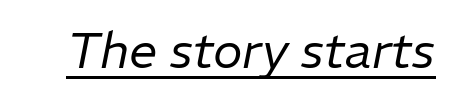
The image shows 50 px regular-weight type, italic (leaning right); set normal letter spacing, underlined; low stroke contrast and a medium x-height.
